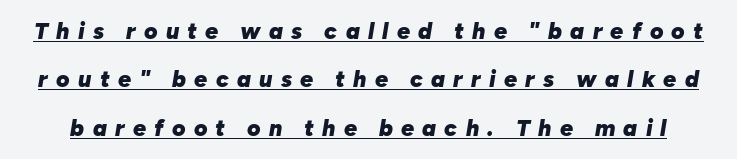
What stands out about the letter spacing? Its width — letters are far apart. Leading is clearly above the norm, producing a sparse column. Heft: maximum for text — a bold. Compared with undecorated copy, this sample adds a rule below the words.
